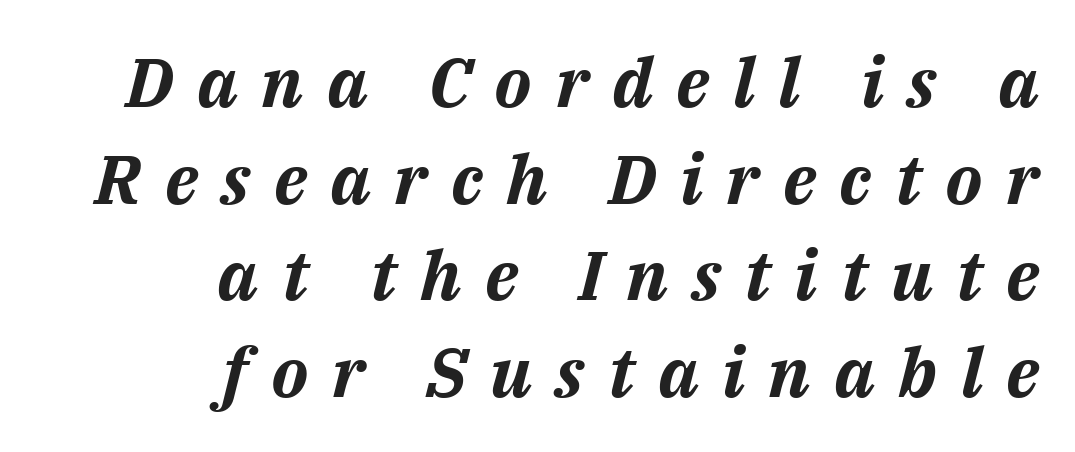
The image shows 69 px bold type, italic (leaning right); set right-aligned, normal line spacing (1.4x), unusually wide letter spacing (+0.34 em), not underlined; medium stroke contrast and a medium x-height.
